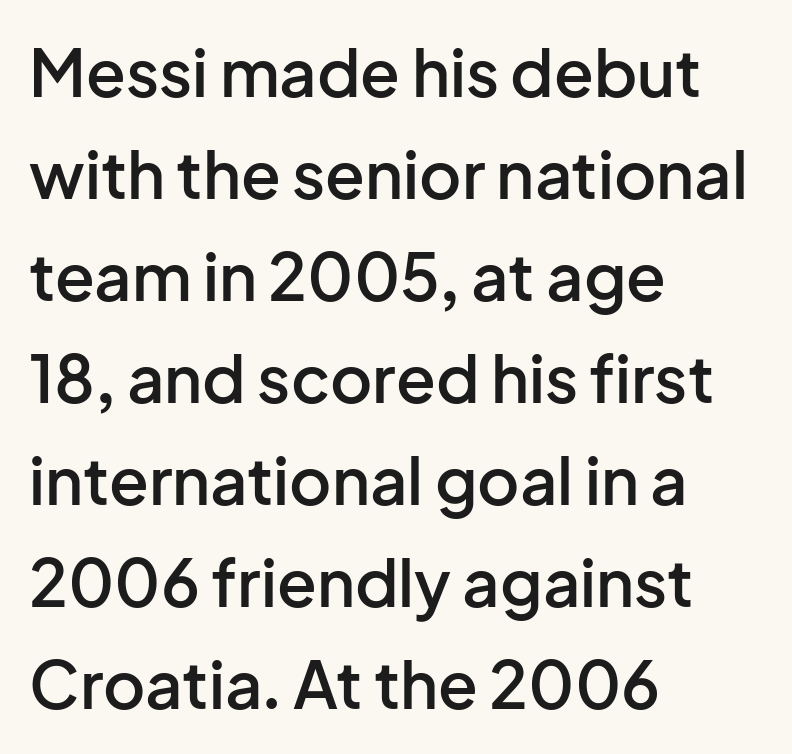
{"serif": "no", "italic": "no", "bold": "semi", "weight": "semibold", "width": "normal", "stroke_contrast": "low", "x_height": "medium", "monospaced": "no", "underline": "no", "align": "left", "line_spacing": "normal", "line_spacing_ratio": 1.57, "letter_spacing": "normal", "letter_spacing_em": 0.0, "glyph_px": 65}
